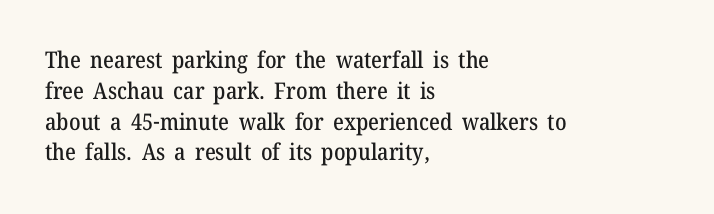
{"italic": "no", "underline": "no", "align": "left", "line_spacing": "normal", "line_spacing_ratio": 1.34, "letter_spacing": "normal", "letter_spacing_em": 0.0, "glyph_px": 23}
